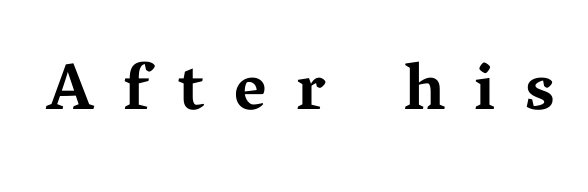
The image shows 66 px bold, wide serif type, upright; set unusually wide letter spacing (+0.45 em), not underlined; medium stroke contrast and a medium x-height.
